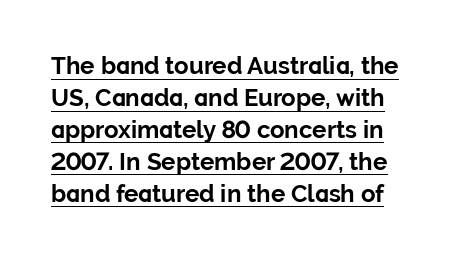
The image shows 24 px bold type, upright; set normal line spacing (1.33x), normal letter spacing, underlined.
